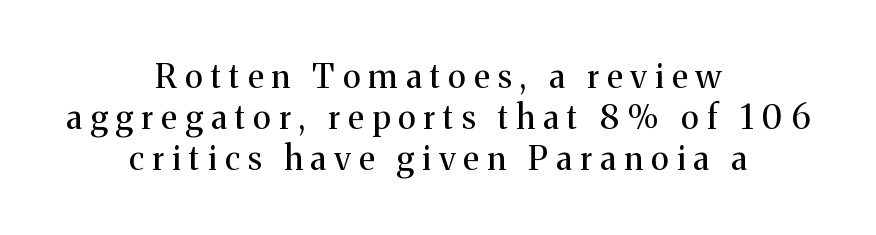
Q: Is the text bold? A: No.
Q: Is the text italic (slanted)? A: No, it is upright.
Q: Is the typeface a serif or a sans-serif typeface? A: Serif.
Q: Is the text underlined? A: No.
Q: How is the paragraph aligned? A: Centered.
Q: Is the spacing between letters normal or unusually wide? A: Unusually wide.
Q: Width (condensed, normal, or wide)? A: Normal.
Q: Stroke contrast? A: Medium.
Q: x-height? A: Medium.
Q: Monospaced? A: No.
